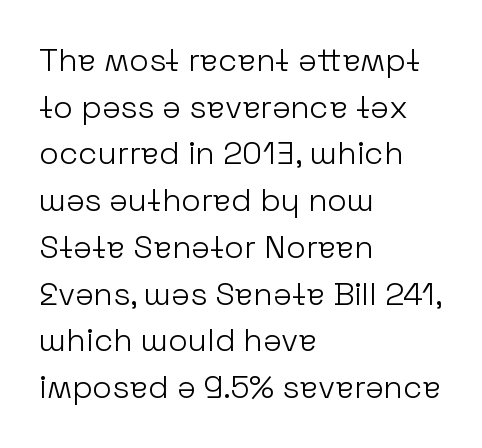
{"serif": "no", "italic": "no", "bold": "no", "weight": "light", "width": "normal", "stroke_contrast": "low", "x_height": "medium", "monospaced": "no", "underline": "no", "align": "left", "line_spacing": "normal", "line_spacing_ratio": 1.46, "letter_spacing": "normal", "letter_spacing_em": 0.0, "glyph_px": 32}
